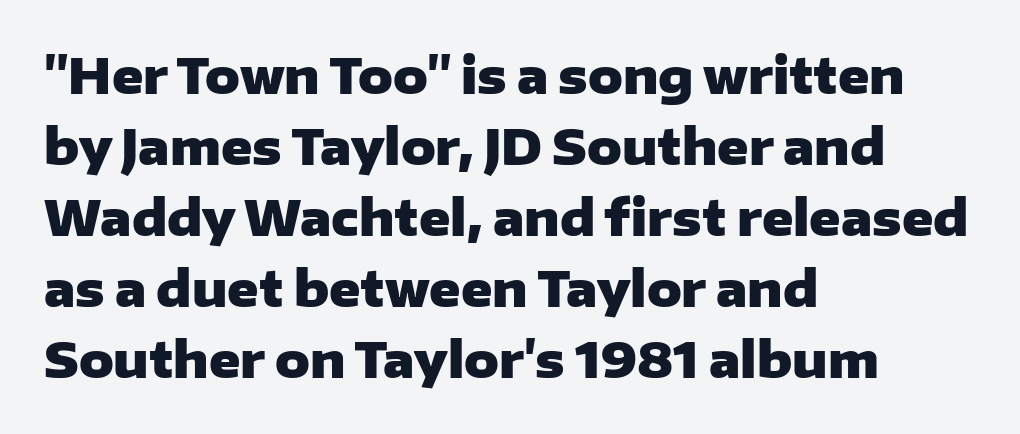
The letters stand straight up with perfectly vertical stems. In terms of letterspacing, this is plain default setting. Notice how descenders clear the ascenders below comfortably — that's standard leading. To sum up the face: it is a sans, with no serifs. Thick stems and heavy bowls — unmistakably bold.
